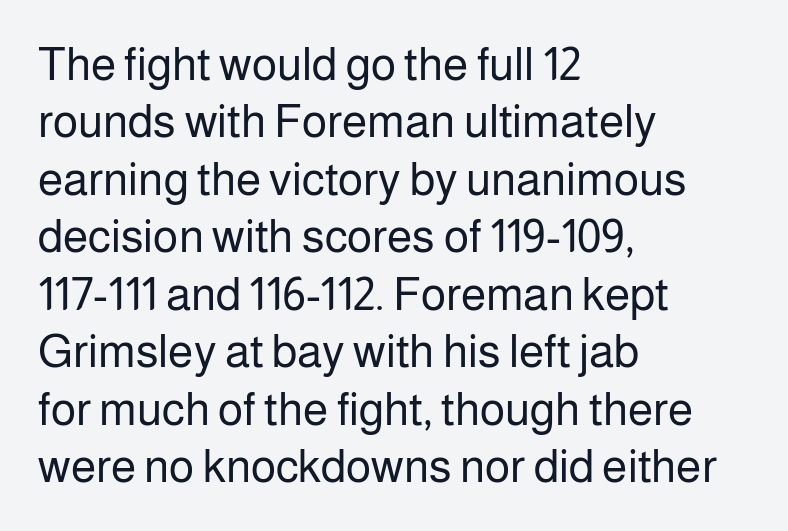
{"serif": "no", "italic": "no", "bold": "no", "weight": "regular", "width": "normal", "stroke_contrast": "low", "x_height": "medium", "monospaced": "no", "underline": "no", "align": "left", "line_spacing": "normal", "line_spacing_ratio": 1.25, "letter_spacing": "normal", "letter_spacing_em": 0.0, "glyph_px": 46}
